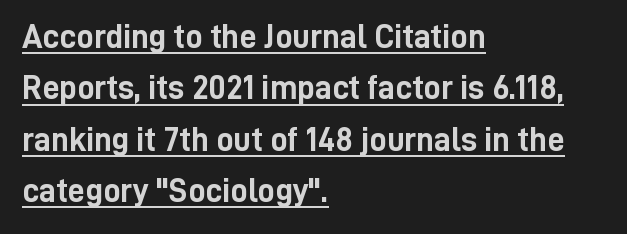
Students, observe the line beneath the letters — that is underlining. The rendering keeps characters at their native spacing. The typeface chosen for these lines omits serifs. Characters remain perfectly vertical along every line. Do the characters align in a grid? No, the font is proportional. Leading: standard.
